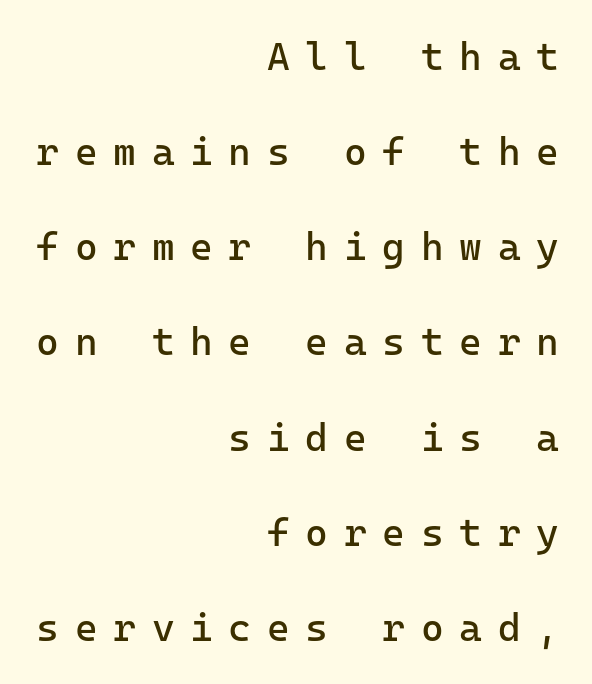
{"serif": "no", "italic": "no", "bold": "no", "weight": "regular", "width": "normal", "stroke_contrast": "low", "x_height": "medium", "monospaced": "yes", "underline": "no", "align": "right", "line_spacing": "loose", "line_spacing_ratio": 2.44, "letter_spacing": "wide", "letter_spacing_em": 0.4, "glyph_px": 39}
